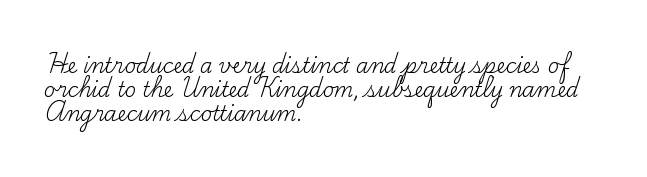
The image shows 20 px text type; set left-aligned, line spacing 1.21x, normal letter spacing, not underlined.
